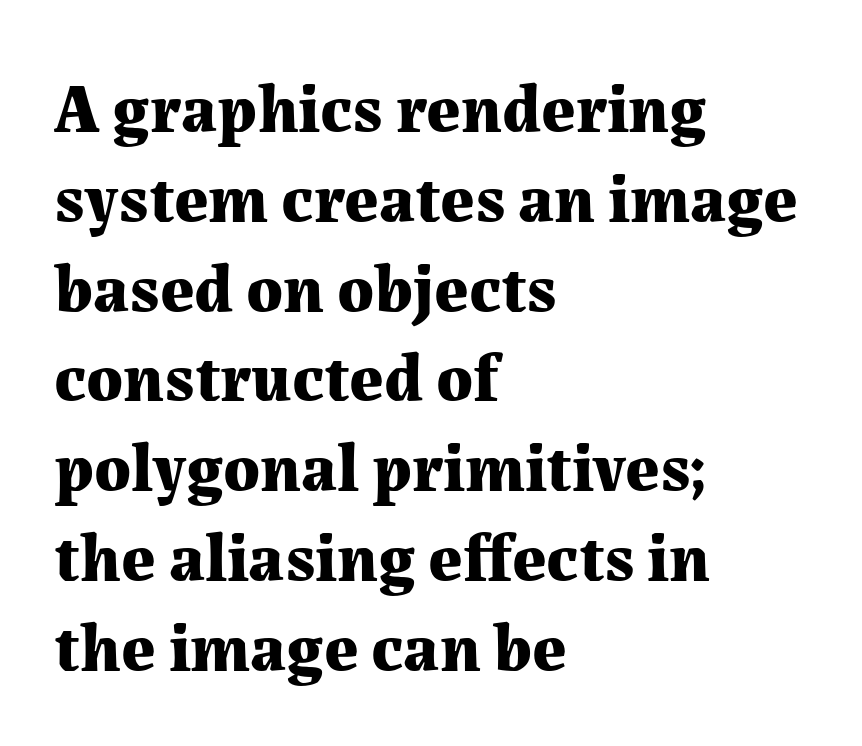
Q: Is the text bold? A: Yes.
Q: Is the text italic (slanted)? A: No, it is upright.
Q: Is the typeface a serif or a sans-serif typeface? A: Serif.
Q: Is the text underlined? A: No.
Q: How is the paragraph aligned? A: Left-aligned.
Q: Is the spacing between letters normal or unusually wide? A: Normal.
Q: Is the spacing between lines tight, normal or loose? A: Normal.
Q: Width (condensed, normal, or wide)? A: Normal.
Q: Stroke contrast? A: Medium.
Q: x-height? A: Medium.
Q: Monospaced? A: No.
